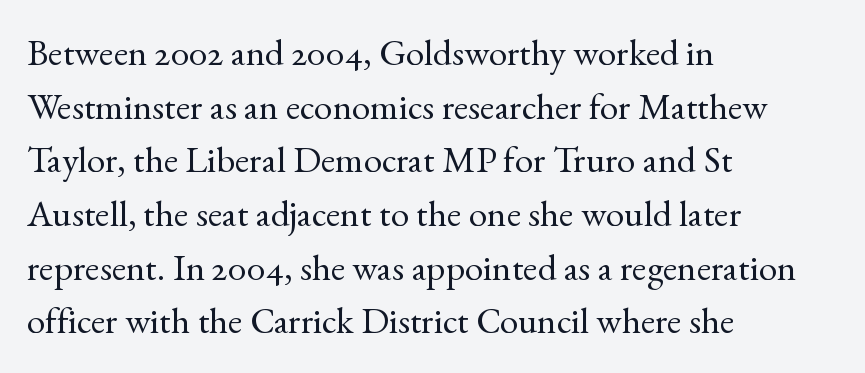
The image shows 37 px regular-weight serif type, upright; set left-aligned, normal line spacing (1.45x), normal letter spacing, not underlined; a small x-height.
